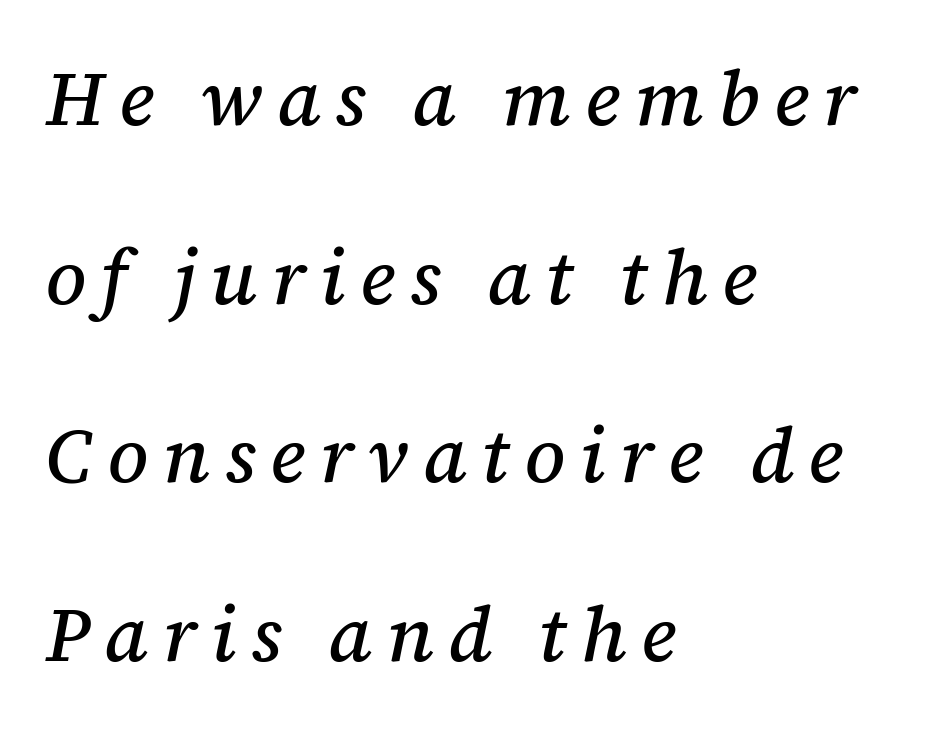
Q: Is the text italic (slanted)? A: Yes, it leans right by about 12 degrees.
Q: Is the typeface a serif or a sans-serif typeface? A: Serif.
Q: Is the text underlined? A: No.
Q: How is the paragraph aligned? A: Left-aligned.
Q: Is the spacing between lines tight, normal or loose? A: Loose.
Q: Width (condensed, normal, or wide)? A: Normal.
Q: Stroke contrast? A: Medium.
Q: x-height? A: Medium.
Q: Monospaced? A: No.
